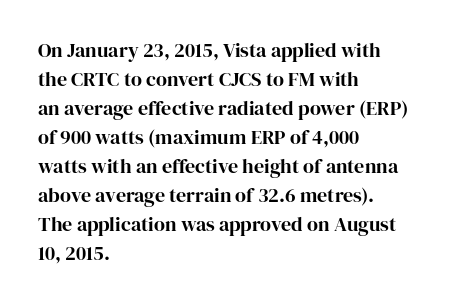
Rows of type keep a routine distance in the vertical direction. Is the block centered? No — it sits flush against the left margin. No italicization has been applied; the sample stays upright. Letters rest on an invisible, unmarked baseline.
